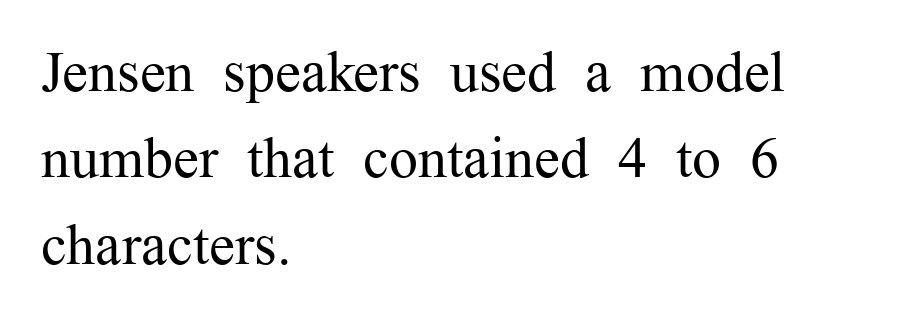
The image shows 58 px regular-weight serif type, upright; set left-aligned, normal line spacing (1.49x), normal letter spacing, not underlined; medium stroke contrast and a medium x-height.
